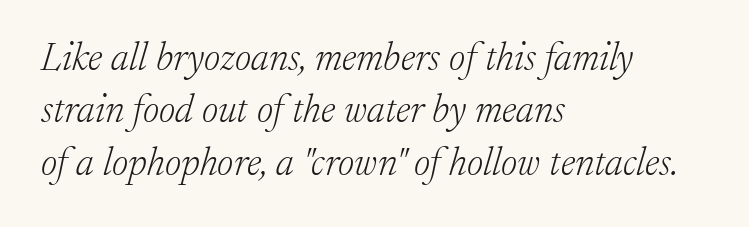
Q: Is the text bold? A: No.
Q: Is the text italic (slanted)? A: Yes, it leans right by about 17 degrees.
Q: Is the typeface a serif or a sans-serif typeface? A: Serif.
Q: Is the text underlined? A: No.
Q: How is the paragraph aligned? A: Left-aligned.
Q: Is the spacing between letters normal or unusually wide? A: Normal.
Q: Is the spacing between lines tight, normal or loose? A: Normal.
Q: Width (condensed, normal, or wide)? A: Normal.
Q: Stroke contrast? A: Low.
Q: x-height? A: Medium.
Q: Monospaced? A: No.
